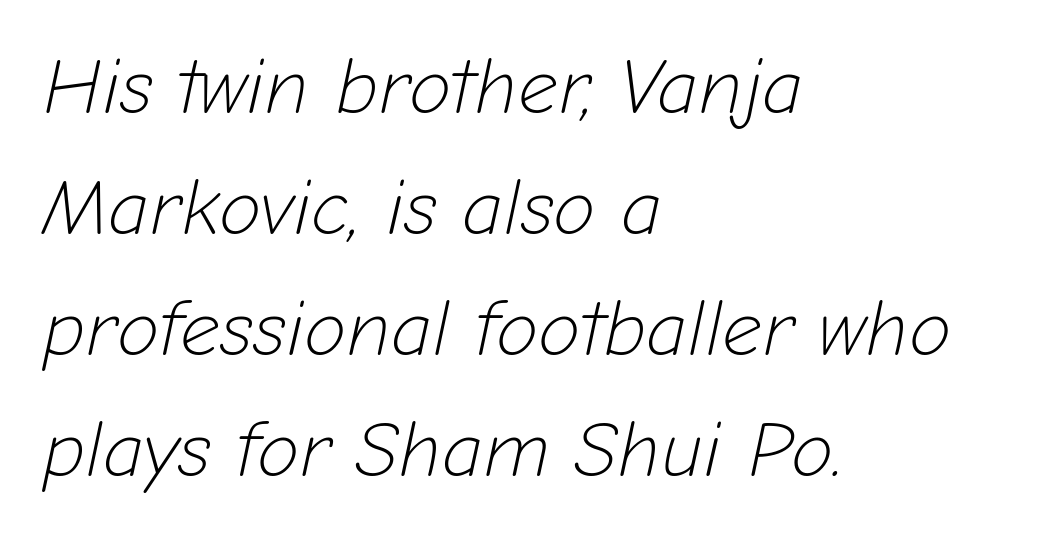
The image shows 78 px light type, italic (leaning right); set left-aligned, normal line spacing (1.55x), normal letter spacing, not underlined; low stroke contrast and a medium x-height.
